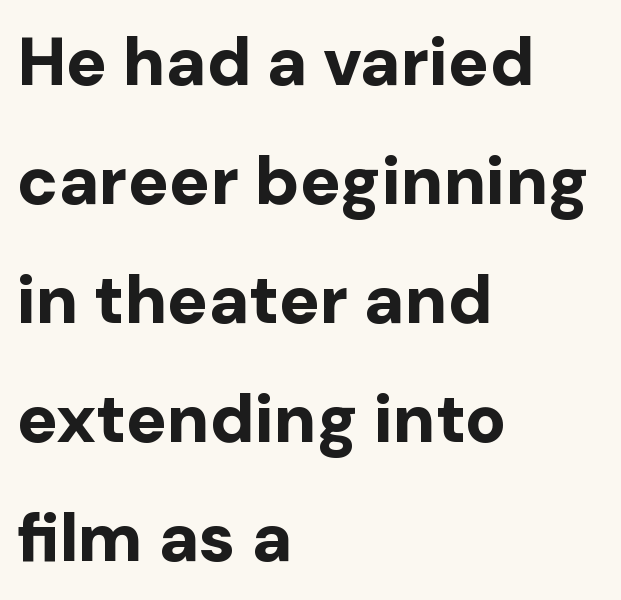
{"serif": "no", "italic": "no", "bold": "yes", "weight": "bold", "width": "normal", "stroke_contrast": "low", "x_height": "medium", "monospaced": "no", "underline": "no", "align": "left", "line_spacing_ratio": 1.75, "letter_spacing": "normal", "letter_spacing_em": 0.0, "glyph_px": 68}
